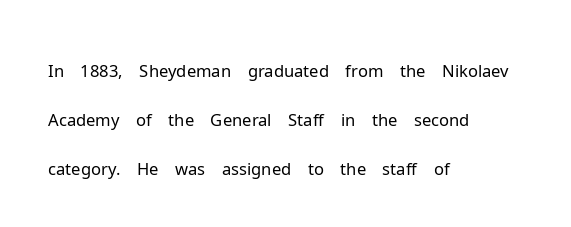
{"serif": "no", "italic": "no", "bold": "no", "weight": "light", "width": "normal", "stroke_contrast": "low", "x_height": "medium", "monospaced": "no", "underline": "no", "align": "left", "line_spacing": "normal", "line_spacing_ratio": 1.44, "letter_spacing": "normal", "letter_spacing_em": 0.0, "glyph_px": 34}
